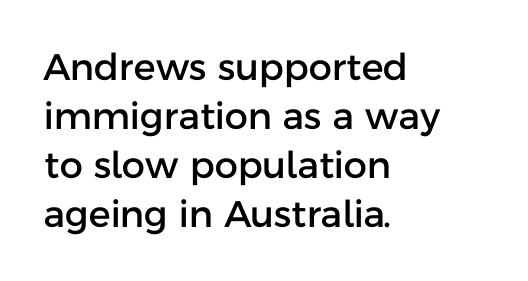
Q: Is the text italic (slanted)? A: No, it is upright.
Q: Is the typeface a serif or a sans-serif typeface? A: Sans-serif.
Q: Is the text underlined? A: No.
Q: How is the paragraph aligned? A: Left-aligned.
Q: Is the spacing between letters normal or unusually wide? A: Normal.
Q: Is the spacing between lines tight, normal or loose? A: Normal.
Q: Width (condensed, normal, or wide)? A: Normal.
Q: Stroke contrast? A: Low.
Q: x-height? A: Medium.
Q: Monospaced? A: No.
